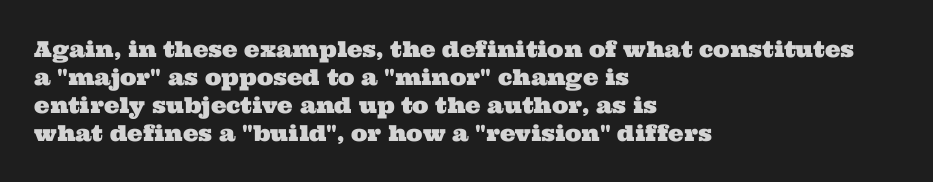
How are the letters spaced? Ordinarily, with no added tracking. The paragraph shown leans on its left margin. The vertical gap from one line to the next is medium. Just letters on the line, the space beneath them empty.
